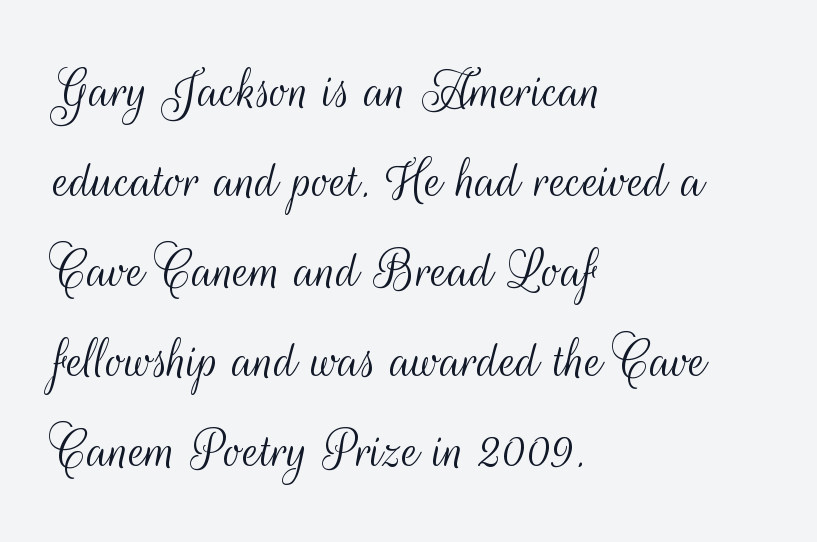
The image shows 60 px light, condensed sans-serif type; set left-aligned, normal line spacing (1.5x), normal letter spacing, not underlined; medium stroke contrast and a small x-height.
